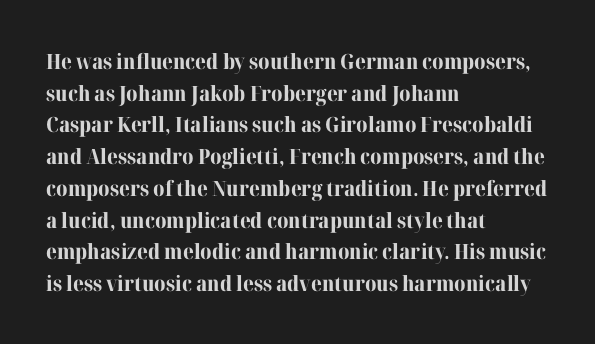
{"italic": "no", "bold": "yes", "underline": "no", "align": "left", "line_spacing": "normal", "line_spacing_ratio": 1.51, "letter_spacing": "normal", "letter_spacing_em": 0.0, "glyph_px": 21}
